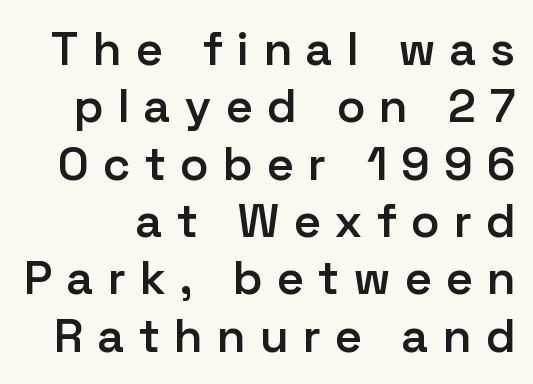
The tracking reads as deliberately expanded to a designer's eye. Weight check: semibold — heavier than regular, not quite bold. The typography opts for an upright posture over an oblique one. In terms of letterform style, serifs are entirely absent.
